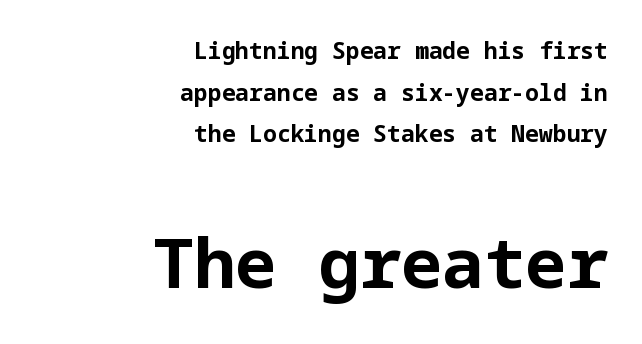
Posture: vertical. In terms of weight, the rendering is a true, heavy bold. Where is the straight margin? On the right. The gap between lines stays unmarked. Font category for this specimen: sans-serif.
